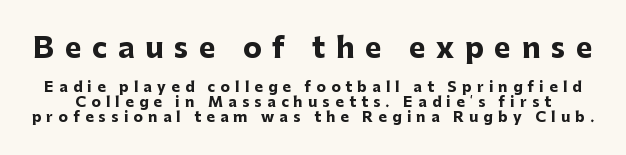
Q: Is the text bold? A: Yes.
Q: Is the text italic (slanted)? A: No, it is upright.
Q: Is the typeface a serif or a sans-serif typeface? A: Sans-serif.
Q: Is the text underlined? A: No.
Q: Is the spacing between letters normal or unusually wide? A: Unusually wide.
Q: Is the spacing between lines tight, normal or loose? A: Tight.
Q: Which block of text is set in a larger size, the first (top) or the second (bottom)? A: The first (top) one.
Q: Width (condensed, normal, or wide)? A: Normal.
Q: Stroke contrast? A: Low.
Q: x-height? A: Medium.
Q: Monospaced? A: No.
